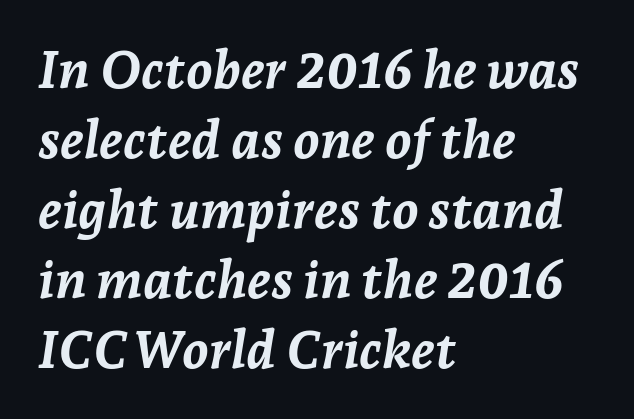
Decoration check: the copy has no underline. The face used here has the dense, thick strokes of a bold. Here the designer chose a conventional face with non-uniform glyph widths. The setting favours the left margin, as ordinary paragraphs usually do. An italicized treatment has been applied to the whole sample. Does the leading feel generous? No, just average.
